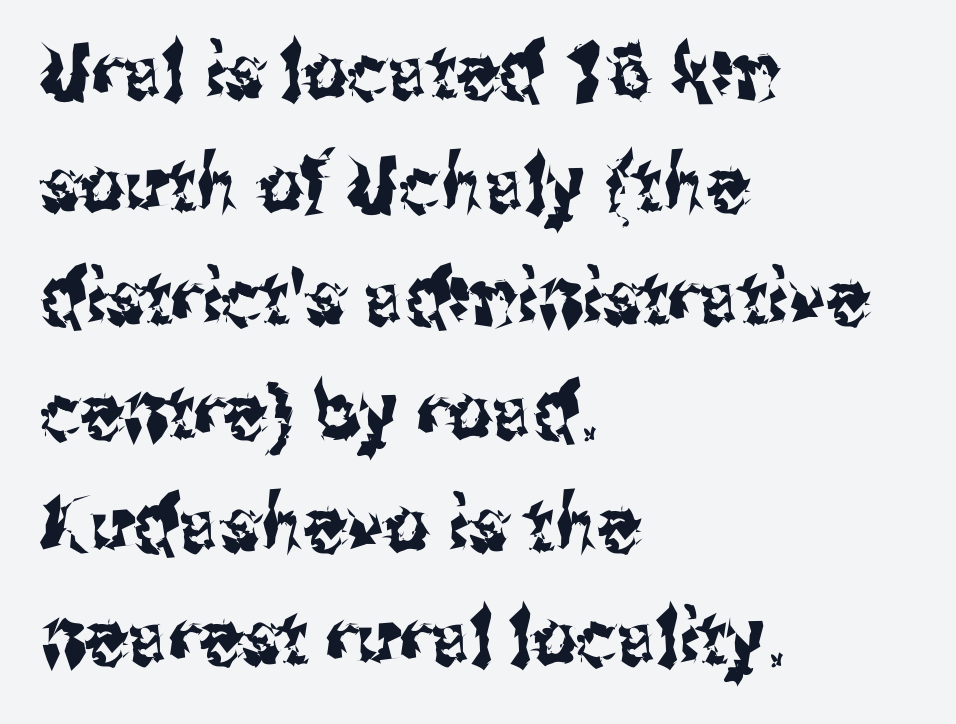
Line starts are locked; line ends wander. The line-height multiplier appears to be the usual default. Has an underline been added? It has not. I'd call this a sans setting — the letters go barefoot.
